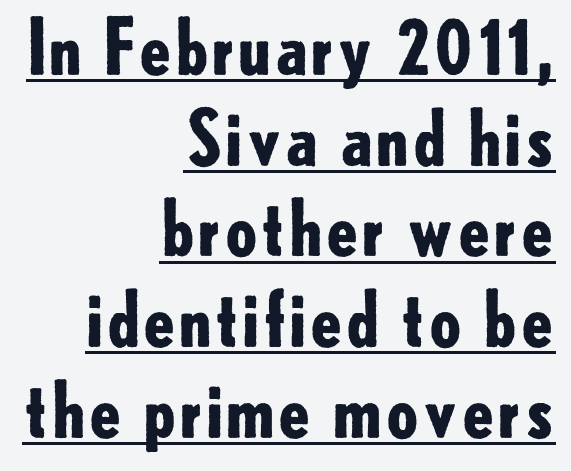
The image shows 75 px bold sans-serif type, upright; set right-aligned, line spacing 1.21x, normal letter spacing, underlined; low stroke contrast and a small x-height.
